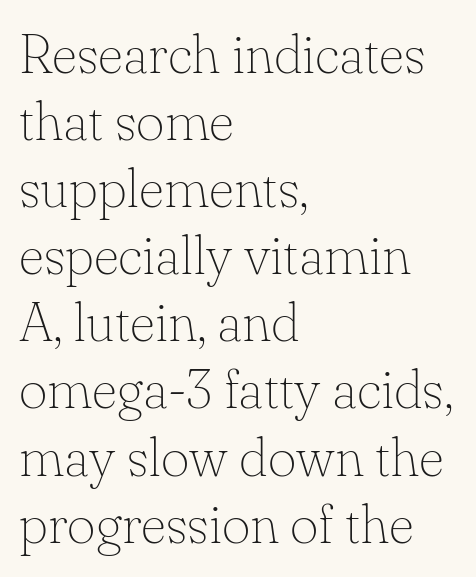
Q: Is the text bold? A: No.
Q: Is the text italic (slanted)? A: No, it is upright.
Q: Is the typeface a serif or a sans-serif typeface? A: Serif.
Q: Is the text underlined? A: No.
Q: How is the paragraph aligned? A: Left-aligned.
Q: Is the spacing between letters normal or unusually wide? A: Normal.
Q: Width (condensed, normal, or wide)? A: Normal.
Q: Stroke contrast? A: Low.
Q: x-height? A: Small.
Q: Monospaced? A: No.
